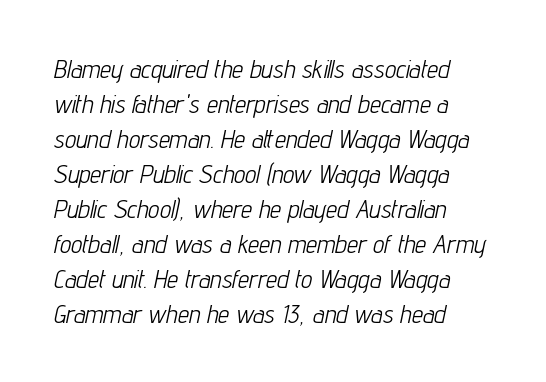
Q: Is the text bold? A: No.
Q: Is the text italic (slanted)? A: Yes, it leans right by about 12 degrees.
Q: Is the text underlined? A: No.
Q: How is the paragraph aligned? A: Left-aligned.
Q: Is the spacing between letters normal or unusually wide? A: Normal.
Q: Is the spacing between lines tight, normal or loose? A: Normal.
